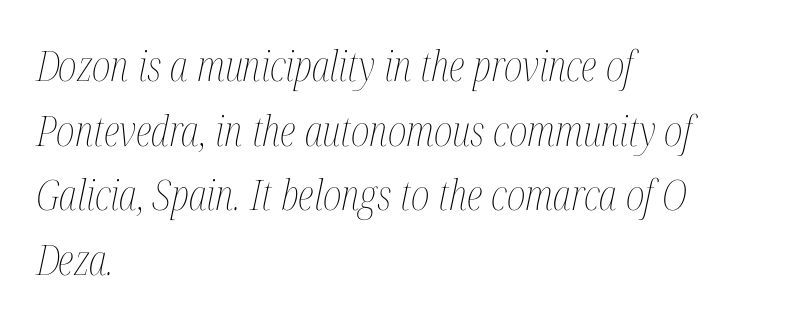
Q: Is the text bold? A: No.
Q: Is the text italic (slanted)? A: Yes, it leans right by about 12 degrees.
Q: Is the text underlined? A: No.
Q: How is the paragraph aligned? A: Left-aligned.
Q: Is the spacing between letters normal or unusually wide? A: Normal.
Q: Is the spacing between lines tight, normal or loose? A: Normal.
Q: Width (condensed, normal, or wide)? A: Condensed.
Q: Stroke contrast? A: Medium.
Q: x-height? A: Medium.
Q: Monospaced? A: No.
